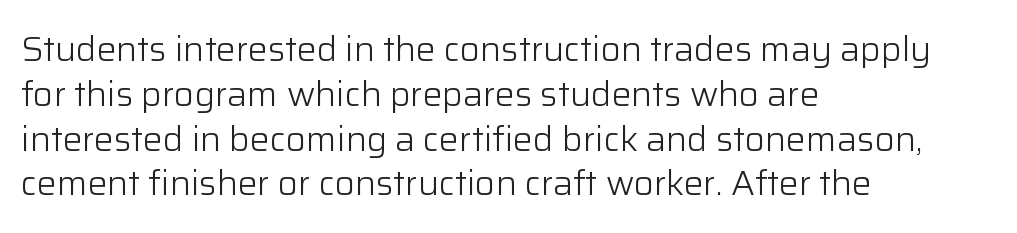
{"serif": "no", "italic": "no", "bold": "no", "weight": "light", "width": "normal", "stroke_contrast": "low", "x_height": "medium", "monospaced": "no", "underline": "no", "align": "left", "line_spacing": "normal", "line_spacing_ratio": 1.28, "letter_spacing": "normal", "letter_spacing_em": 0.0, "glyph_px": 35}
